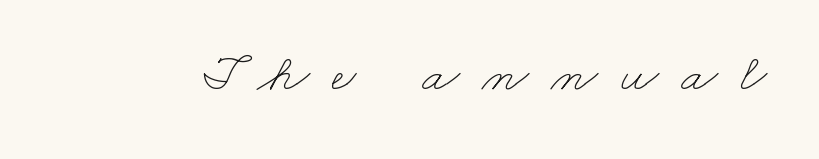
{"bold": "no", "weight": "thin", "width": "wide", "stroke_contrast": "low", "x_height": "small", "monospaced": "no", "underline": "no", "letter_spacing": "wide", "letter_spacing_em": 0.41, "glyph_px": 54}
